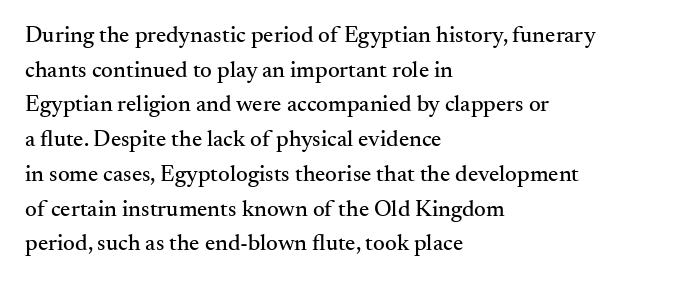
{"italic": "no", "underline": "no", "align": "left", "line_spacing": "normal", "line_spacing_ratio": 1.51, "letter_spacing": "normal", "letter_spacing_em": 0.0, "glyph_px": 23}
